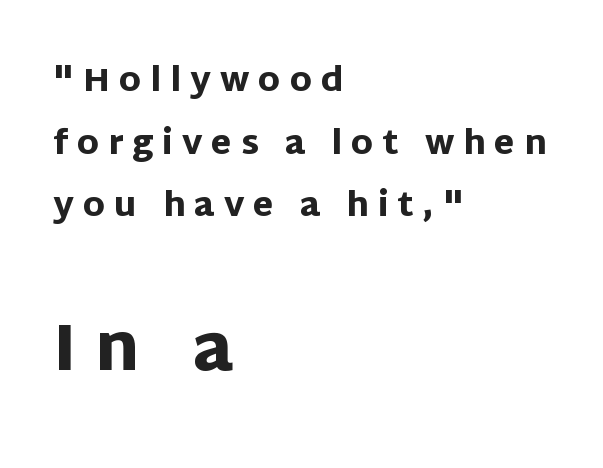
Q: Is the text bold? A: Yes.
Q: Is the text italic (slanted)? A: No, it is upright.
Q: Is the typeface a serif or a sans-serif typeface? A: Sans-serif.
Q: Is the text underlined? A: No.
Q: How is the paragraph aligned? A: Left-aligned.
Q: Is the spacing between letters normal or unusually wide? A: Unusually wide.
Q: Is the spacing between lines tight, normal or loose? A: Loose.
Q: Which block of text is set in a larger size, the first (top) or the second (bottom)? A: The second (bottom) one.
Q: Width (condensed, normal, or wide)? A: Normal.
Q: Stroke contrast? A: Low.
Q: x-height? A: Large.
Q: Monospaced? A: No.
